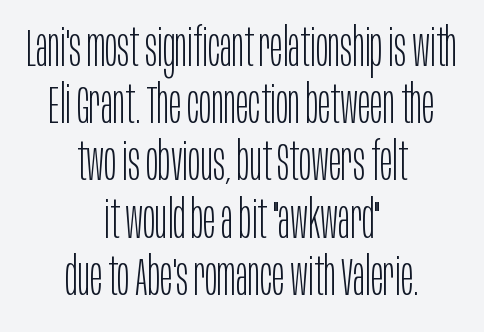
{"serif": "no", "italic": "no", "bold": "no", "weight": "light", "width": "condensed", "stroke_contrast": "low", "x_height": "large", "monospaced": "no", "underline": "no", "align": "center", "line_spacing": "tight", "line_spacing_ratio": 1.1, "letter_spacing": "normal", "letter_spacing_em": 0.0, "glyph_px": 52}
